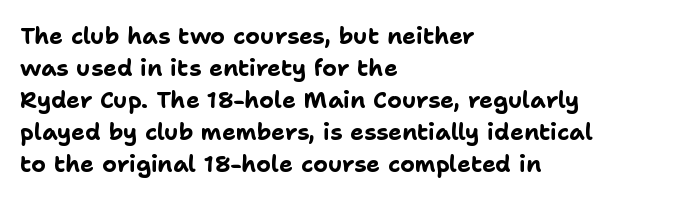
Compared with typical paragraphs, the rows here are spaced about the same. In terms of posture, this sample is upright. You'd pick this weight for a headline — it's a proper bold. Typeset ragged right — the left edge is the straight one.
